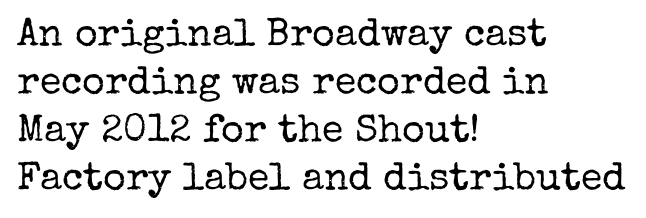
The image shows 39 px regular-weight serif type, upright; set left-aligned, line spacing 1.23x, normal letter spacing, not underlined; low stroke contrast and a medium x-height.
